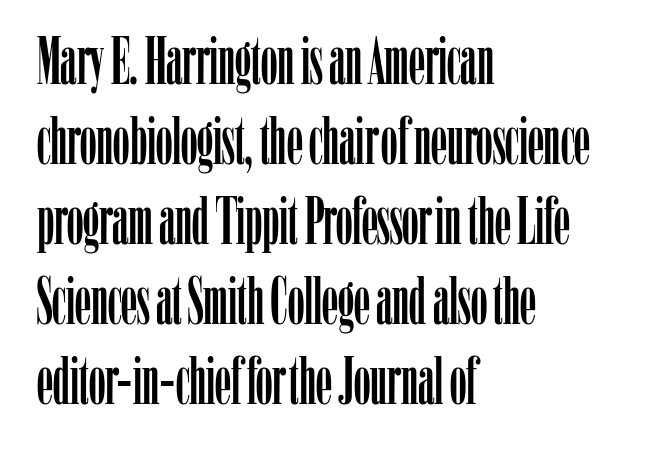
The image shows 65 px condensed serif type, upright; set left-aligned, line spacing 1.23x, normal letter spacing, not underlined; low stroke contrast and a medium x-height.
